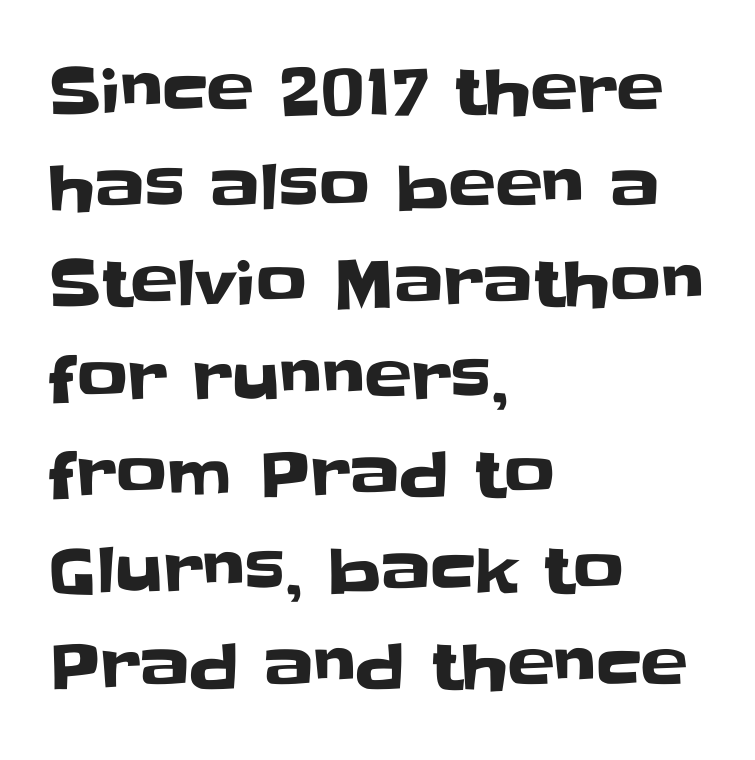
{"serif": "no", "italic": "no", "width": "normal", "stroke_contrast": "low", "x_height": "large", "monospaced": "no", "underline": "no", "align": "left", "line_spacing": "normal", "line_spacing_ratio": 1.52, "letter_spacing": "normal", "letter_spacing_em": 0.0, "glyph_px": 63}
